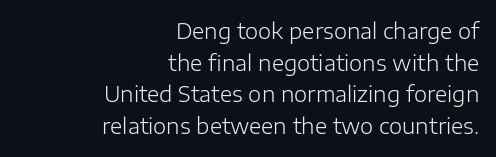
Vertical strokes here are truly vertical. Reading down the block, your eye finds every line finishing at a fixed right position. Heft: none added — not bold. The line texture is even and compact thanks to regular tracking.
